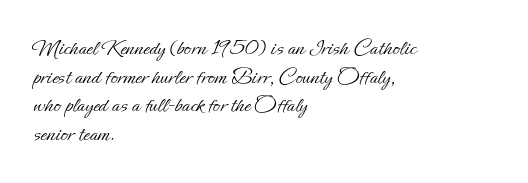
Q: Is the text bold? A: No.
Q: Is the text italic (slanted)? A: Yes.
Q: Is the text underlined? A: No.
Q: How is the paragraph aligned? A: Left-aligned.
Q: Is the spacing between letters normal or unusually wide? A: Normal.
